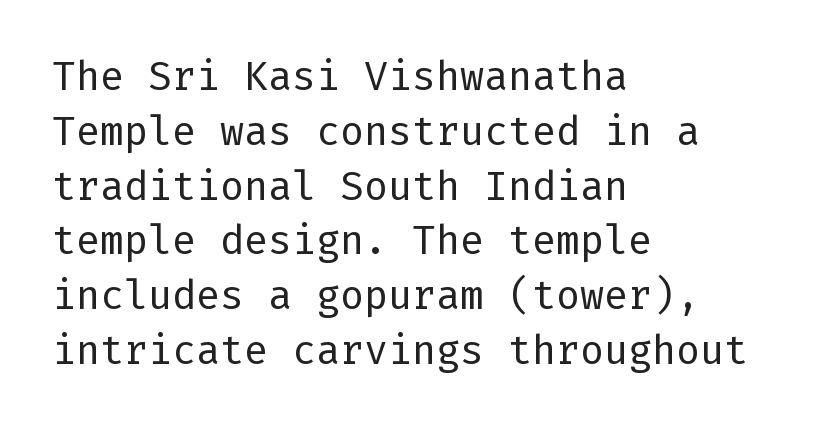
The image shows 40 px regular-weight sans-serif type, upright; set left-aligned, normal line spacing (1.37x), normal letter spacing, not underlined; low stroke contrast and a medium x-height.
